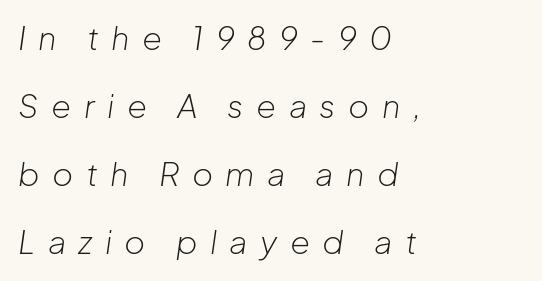
{"italic": "yes", "lean": "right", "slant_degrees": 8, "bold": "no", "weight": "light", "width": "normal", "stroke_contrast": "low", "x_height": "medium", "monospaced": "no", "underline": "no", "align": "left", "line_spacing": "loose", "line_spacing_ratio": 2.13, "letter_spacing": "wide", "letter_spacing_em": 0.39, "glyph_px": 32}
